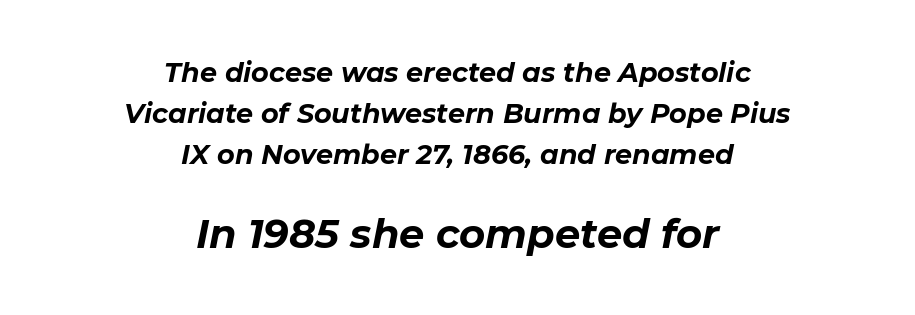
{"italic": "yes", "lean": "right", "slant_degrees": 11, "bold": "yes", "weight": "bold", "width": "normal", "stroke_contrast": "low", "x_height": "medium", "monospaced": "no", "underline": "no", "align": "center", "line_spacing": "normal", "line_spacing_ratio": 1.51, "letter_spacing": "normal", "letter_spacing_em": 0.0, "larger_block": "second", "size_ratio": 1.48, "glyph_px": 40}
